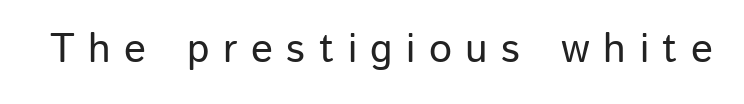
{"serif": "no", "italic": "no", "width": "normal", "stroke_contrast": "low", "x_height": "medium", "monospaced": "no", "underline": "no", "letter_spacing": "wide", "letter_spacing_em": 0.33, "glyph_px": 41}
